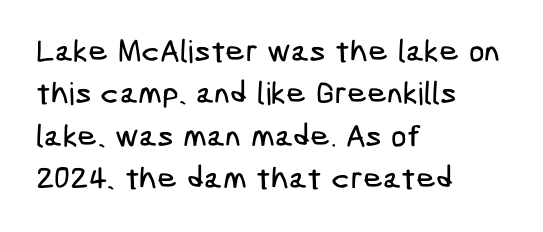
No extra tracking has been applied to these lines. The ragged edge is on the right, which tells us the setting is flush left. The space between consecutive lines is moderate. Type without underlining. Grotesque or geometric, the face here clearly has no serifs.
